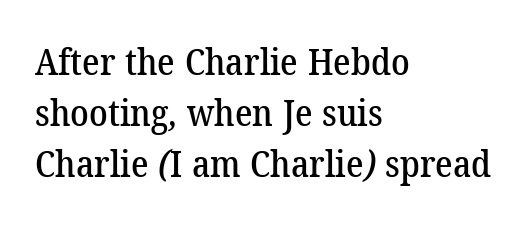
Casual observation: everything's shoved over to the left. The leading is moderate, giving the passage an even texture. Look at the tracking — it's just the regular setting, nothing added. Observe the serifs anchoring each vertical stroke in this sample. A bare baseline throughout the passage.
